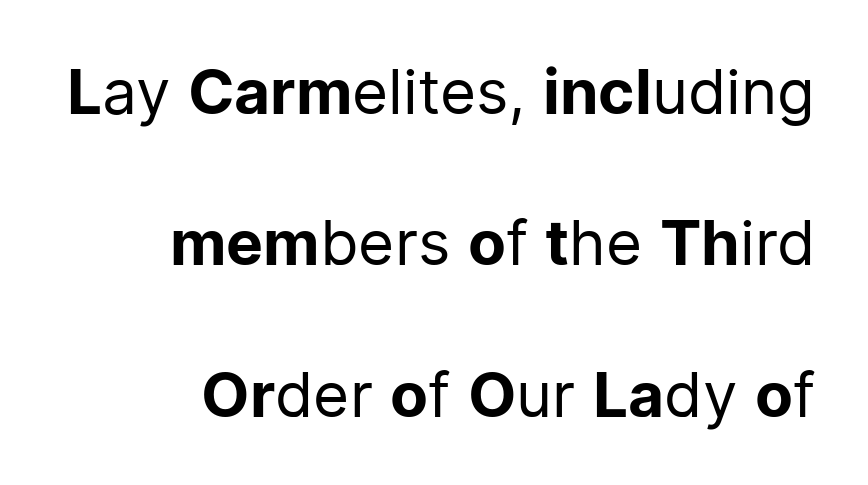
The image shows 62 px regular-weight sans-serif type, upright; set right-aligned, loose line spacing (2.44x), normal letter spacing, not underlined; low stroke contrast and a medium x-height.
